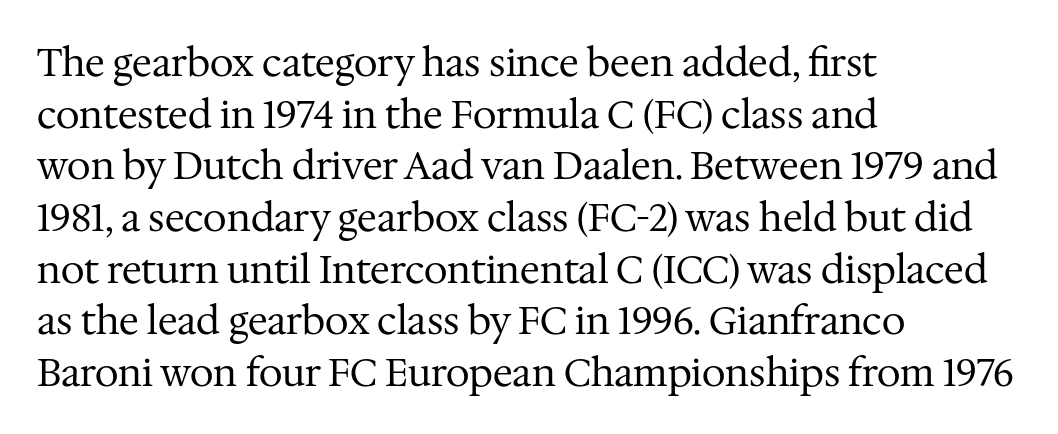
The image shows 38 px regular-weight serif type, upright; set left-aligned, normal line spacing (1.36x), normal letter spacing, not underlined; medium stroke contrast and a medium x-height.
